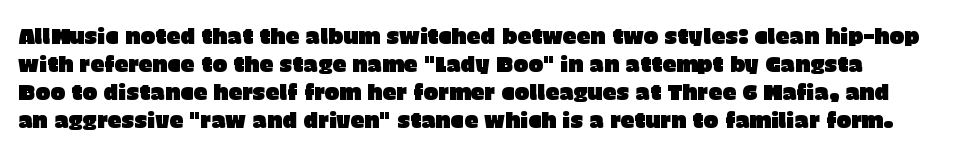
{"italic": "no", "underline": "no", "line_spacing": "normal", "line_spacing_ratio": 1.27, "letter_spacing": "normal", "letter_spacing_em": 0.0, "glyph_px": 22}
